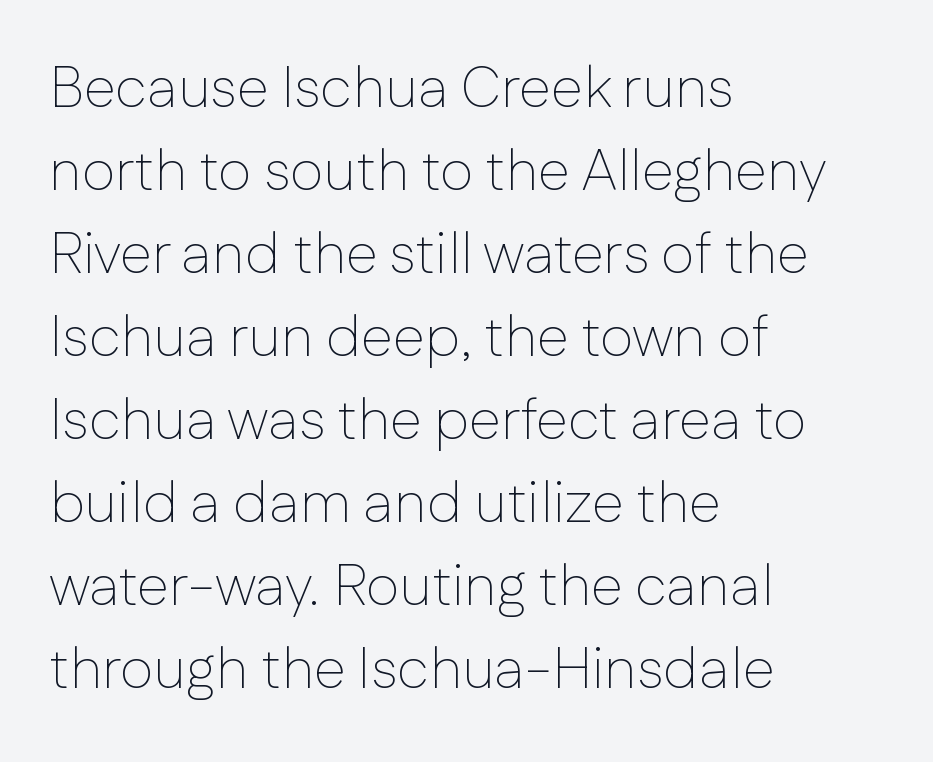
Q: Is the text bold? A: No.
Q: Is the text italic (slanted)? A: No, it is upright.
Q: Is the typeface a serif or a sans-serif typeface? A: Sans-serif.
Q: Is the text underlined? A: No.
Q: How is the paragraph aligned? A: Left-aligned.
Q: Is the spacing between letters normal or unusually wide? A: Normal.
Q: Is the spacing between lines tight, normal or loose? A: Normal.
Q: Width (condensed, normal, or wide)? A: Normal.
Q: Stroke contrast? A: Low.
Q: x-height? A: Medium.
Q: Monospaced? A: No.
